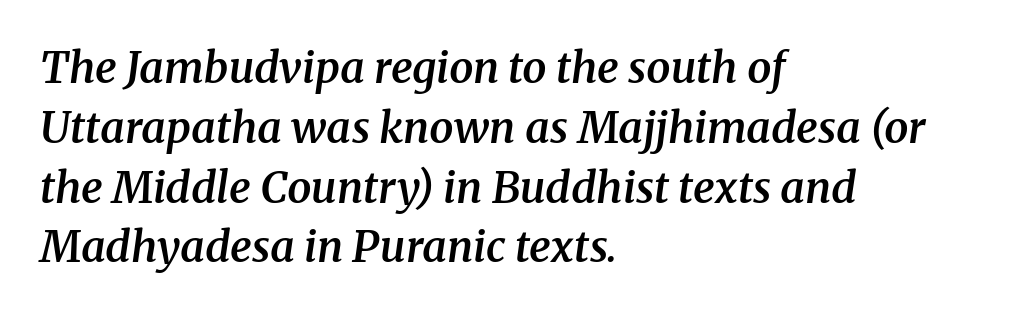
The image shows 43 px semibold serif type, italic (leaning right); set left-aligned, normal line spacing (1.39x), normal letter spacing, not underlined; medium stroke contrast and a medium x-height.
